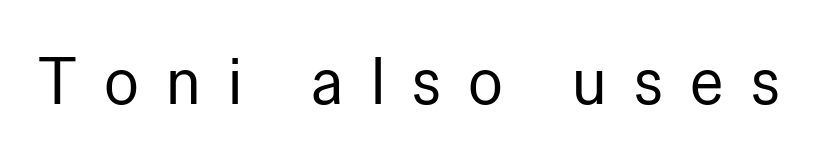
Regarding serifs, this sample does without them. Is this a fixed-width face? No — the glyphs have proportional, varying widths. No extra ink here — the face is not bold. The lettering stays uniformly vertical, giving the passage a roman look.
